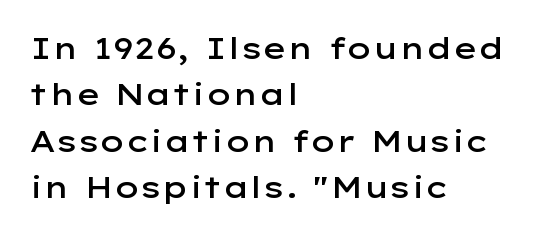
{"serif": "no", "italic": "no", "bold": "semi", "weight": "semibold", "width": "wide", "stroke_contrast": "low", "x_height": "medium", "monospaced": "no", "underline": "no", "align": "left", "line_spacing": "normal", "line_spacing_ratio": 1.55, "letter_spacing": "normal", "letter_spacing_em": 0.0, "glyph_px": 30}
